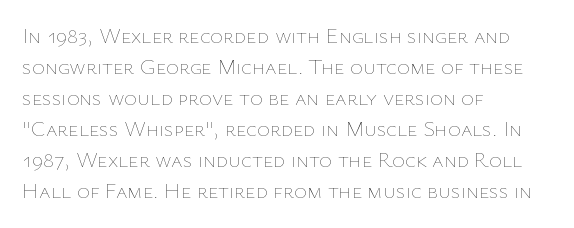
The words here are not underlined. Default kerning and tracking; the words read as compact shapes. The paragraph shown leans on its left margin. Posture: straight, roman, zero tilt. Vertical stems look standard width or narrower in stroke. Vertical spacing — default.
